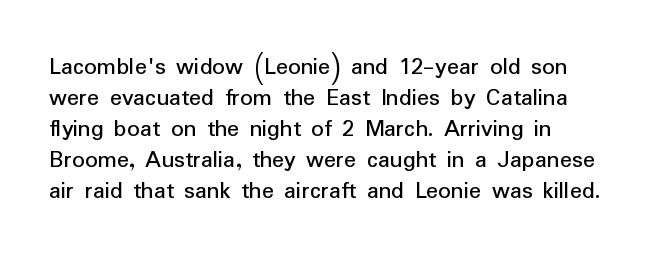
{"italic": "no", "bold": "no", "underline": "no", "line_spacing_ratio": 1.24, "letter_spacing": "normal", "letter_spacing_em": 0.0, "glyph_px": 25}
